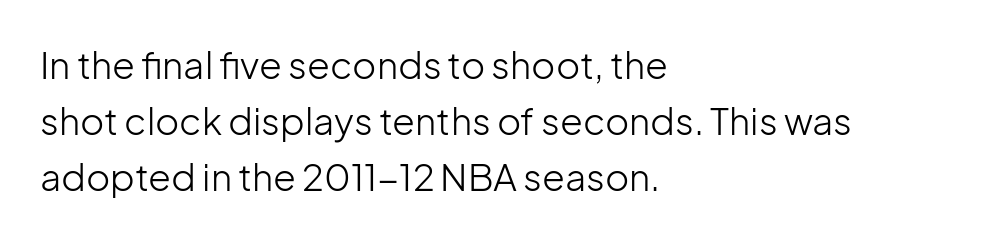
{"serif": "no", "italic": "no", "bold": "no", "weight": "light", "width": "normal", "stroke_contrast": "low", "x_height": "medium", "monospaced": "no", "underline": "no", "align": "left", "line_spacing": "normal", "line_spacing_ratio": 1.52, "letter_spacing": "normal", "letter_spacing_em": 0.0, "glyph_px": 37}
